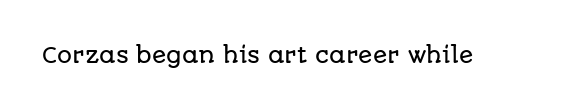
Every character sits straight up, as roman type does. The string is rendered with underlining switched off. Students, note that the glyphs here touch the page at normal intervals.
